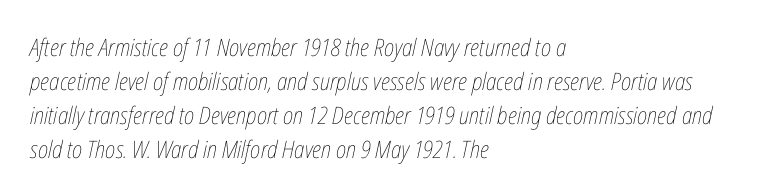
This block has exactly the height ordinary leading produces. Designer's note — italics engaged. This rendering uses left alignment, leaving the right contour irregular. Descenders hang freely into open space. Weight: regular or lighter.
